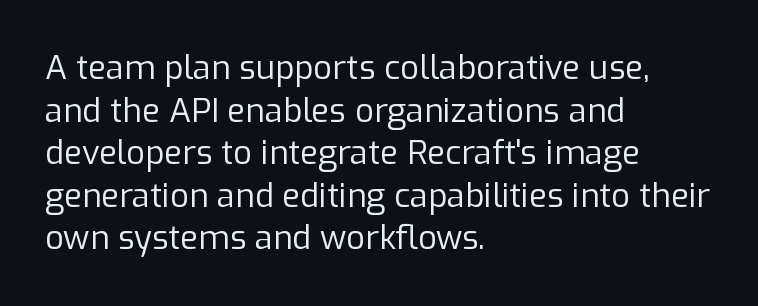
Q: Is the text bold? A: No.
Q: Is the text italic (slanted)? A: No, it is upright.
Q: Is the typeface a serif or a sans-serif typeface? A: Sans-serif.
Q: Is the text underlined? A: No.
Q: How is the paragraph aligned? A: Left-aligned.
Q: Is the spacing between letters normal or unusually wide? A: Normal.
Q: Is the spacing between lines tight, normal or loose? A: Normal.
Q: Width (condensed, normal, or wide)? A: Normal.
Q: Stroke contrast? A: Low.
Q: x-height? A: Medium.
Q: Monospaced? A: No.
